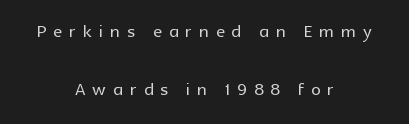
The image shows 24 px text type, upright; set centered, loose line spacing (2.42x), unusually wide letter spacing (+0.29 em), not underlined.
